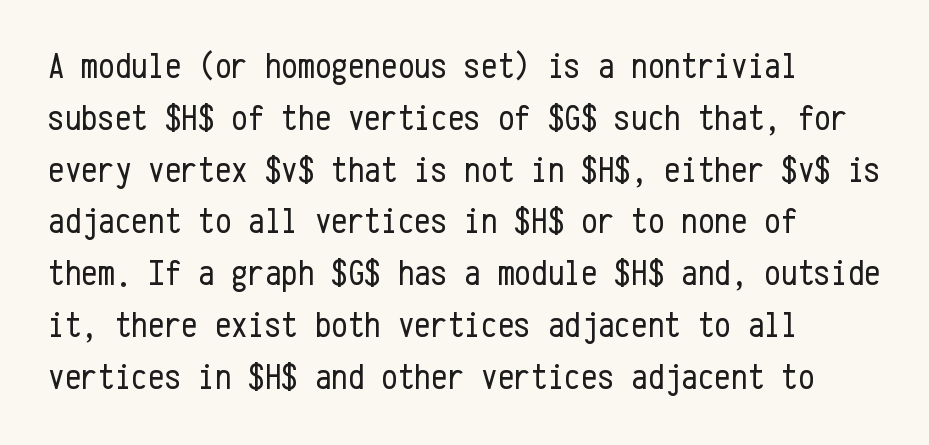
{"serif": "no", "italic": "no", "bold": "no", "weight": "regular", "width": "condensed", "stroke_contrast": "low", "x_height": "medium", "monospaced": "yes", "underline": "no", "align": "left", "line_spacing": "normal", "line_spacing_ratio": 1.4, "letter_spacing": "normal", "letter_spacing_em": 0.0, "glyph_px": 37}
